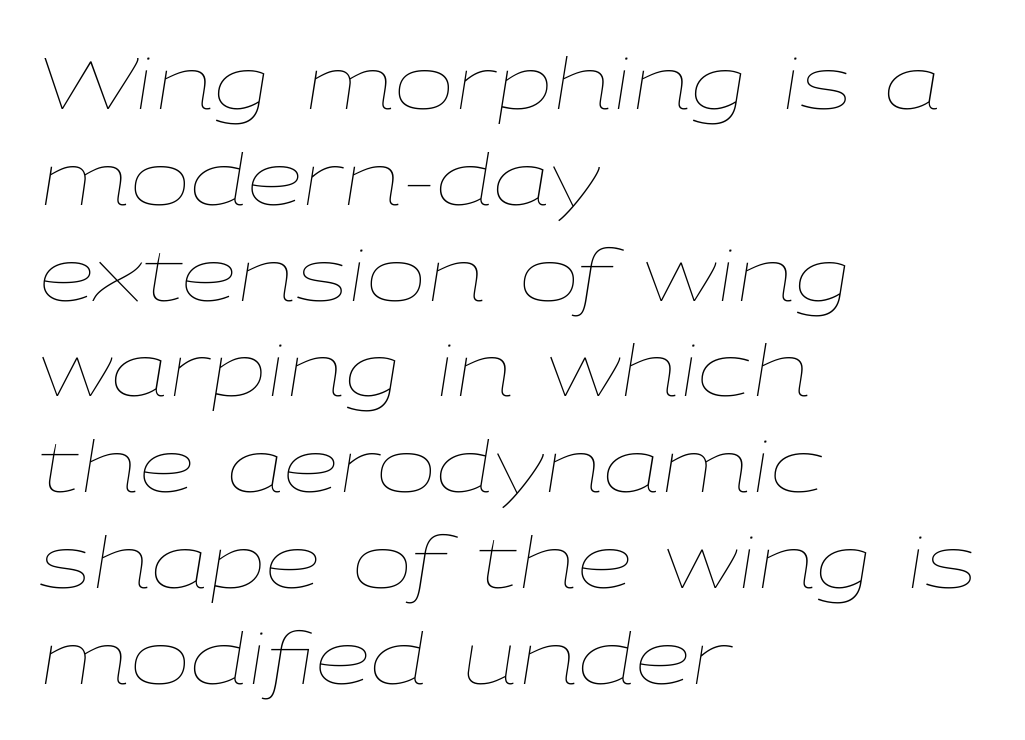
{"italic": "yes", "lean": "right", "slant_degrees": 9, "bold": "no", "weight": "thin", "width": "wide", "stroke_contrast": "low", "x_height": "medium", "monospaced": "no", "underline": "no", "align": "left", "line_spacing": "normal", "line_spacing_ratio": 1.33, "letter_spacing": "normal", "letter_spacing_em": 0.0, "glyph_px": 72}
